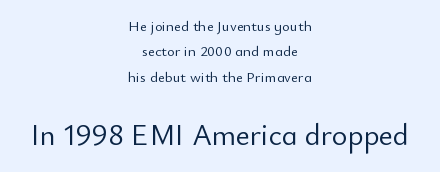
Notice how the stems are strictly vertical — no italics here. The lower block of text is set noticeably larger than the block above it. This sample uses a sans-serif face. No extra ink here — the face is not bold.
